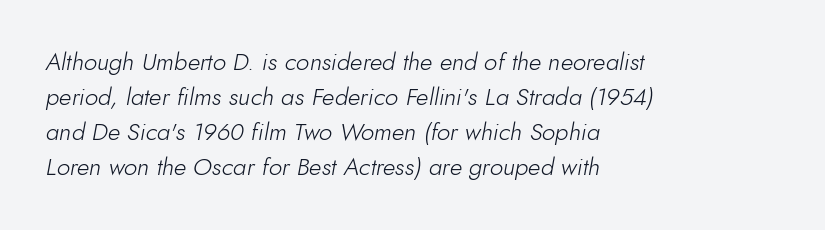
The image shows 24 px text type, italic (leaning right); set left-aligned, normal line spacing (1.46x), normal letter spacing, not underlined.
